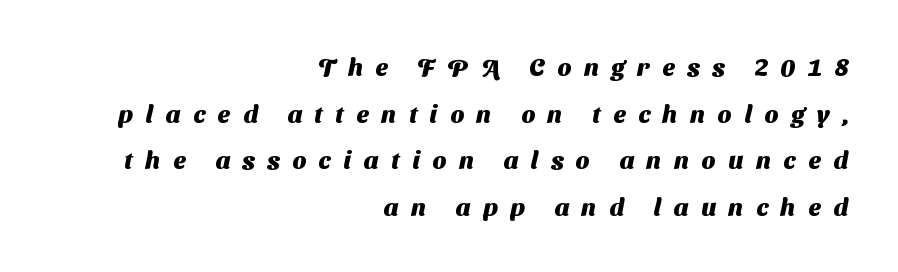
The image shows 25 px bold type; set right-aligned, line spacing 1.87x, unusually wide letter spacing (+0.5 em), not underlined.
